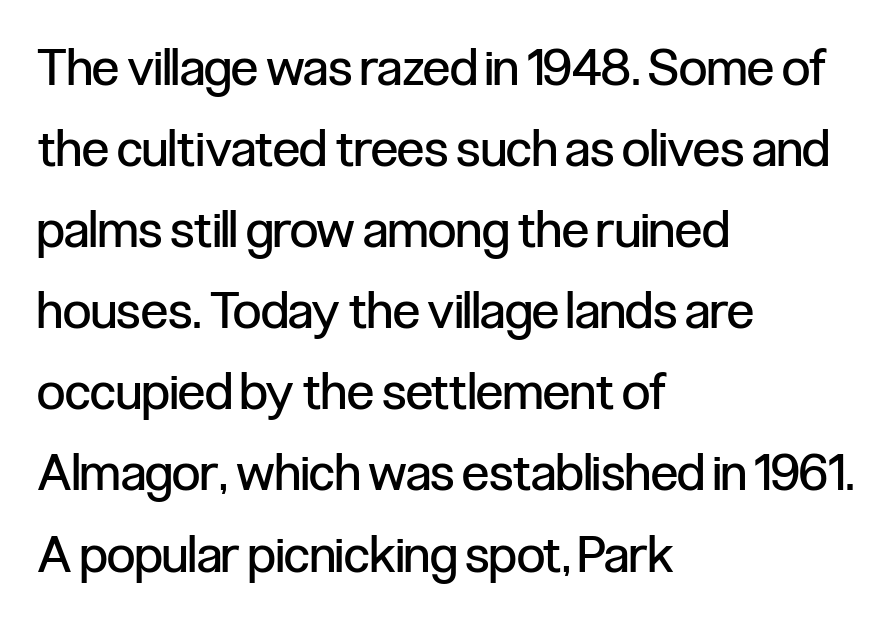
{"serif": "no", "italic": "no", "bold": "no", "weight": "regular", "width": "condensed", "stroke_contrast": "low", "x_height": "medium", "monospaced": "no", "underline": "no", "align": "left", "line_spacing": "normal", "line_spacing_ratio": 1.59, "letter_spacing": "normal", "letter_spacing_em": 0.0, "glyph_px": 51}
